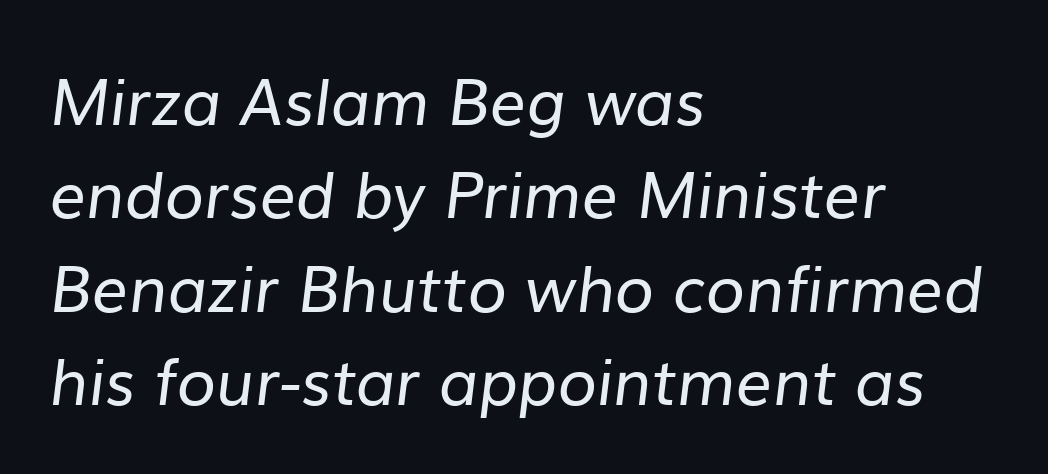
{"serif": "no", "bold": "no", "weight": "regular", "width": "normal", "stroke_contrast": "low", "x_height": "medium", "monospaced": "no", "underline": "no", "align": "left", "line_spacing": "normal", "line_spacing_ratio": 1.46, "letter_spacing": "normal", "letter_spacing_em": 0.0, "glyph_px": 64}
